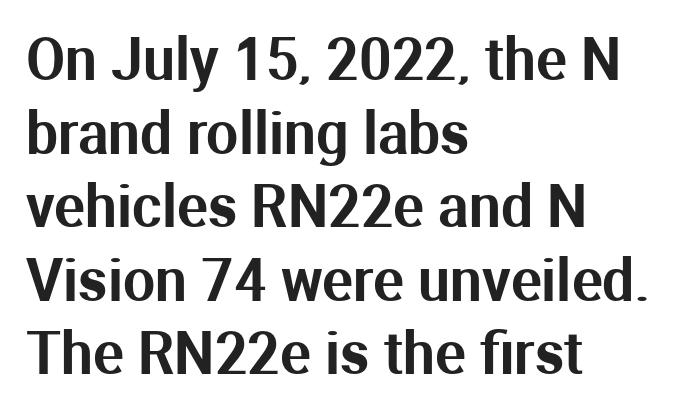
Q: Is the text italic (slanted)? A: No, it is upright.
Q: Is the typeface a serif or a sans-serif typeface? A: Sans-serif.
Q: Is the text underlined? A: No.
Q: How is the paragraph aligned? A: Left-aligned.
Q: Is the spacing between letters normal or unusually wide? A: Normal.
Q: Is the spacing between lines tight, normal or loose? A: Normal.
Q: Width (condensed, normal, or wide)? A: Normal.
Q: Stroke contrast? A: Medium.
Q: x-height? A: Medium.
Q: Monospaced? A: No.
